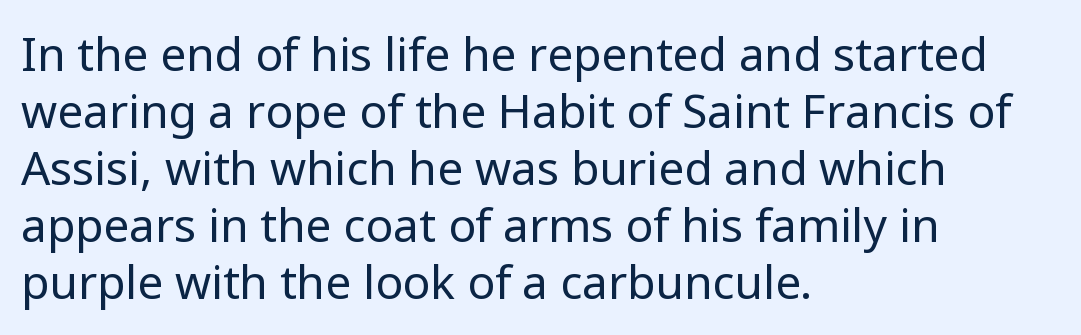
{"serif": "no", "italic": "no", "bold": "no", "weight": "regular", "width": "normal", "stroke_contrast": "low", "x_height": "medium", "monospaced": "no", "underline": "no", "align": "left", "line_spacing_ratio": 1.24, "letter_spacing": "normal", "letter_spacing_em": 0.0, "glyph_px": 46}
